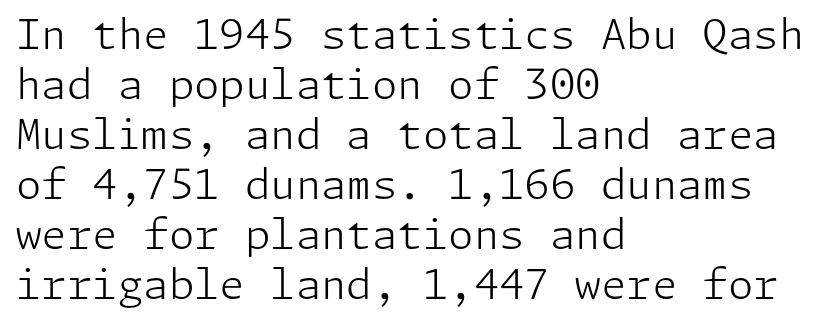
Q: Is the text bold? A: No.
Q: Is the text italic (slanted)? A: No, it is upright.
Q: Is the typeface a serif or a sans-serif typeface? A: Sans-serif.
Q: Is the text underlined? A: No.
Q: How is the paragraph aligned? A: Left-aligned.
Q: Is the spacing between letters normal or unusually wide? A: Normal.
Q: Width (condensed, normal, or wide)? A: Normal.
Q: Stroke contrast? A: Low.
Q: x-height? A: Medium.
